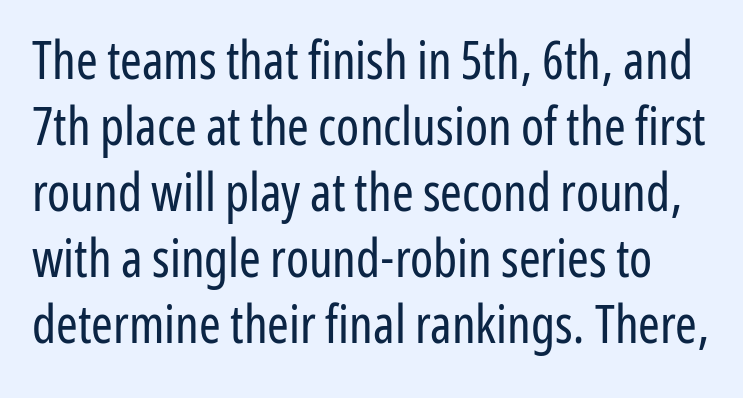
Q: Is the text bold? A: No.
Q: Is the text italic (slanted)? A: No, it is upright.
Q: Is the typeface a serif or a sans-serif typeface? A: Sans-serif.
Q: Is the text underlined? A: No.
Q: Is the spacing between letters normal or unusually wide? A: Normal.
Q: Is the spacing between lines tight, normal or loose? A: Normal.
Q: Width (condensed, normal, or wide)? A: Condensed.
Q: Stroke contrast? A: Low.
Q: x-height? A: Medium.
Q: Monospaced? A: No.
